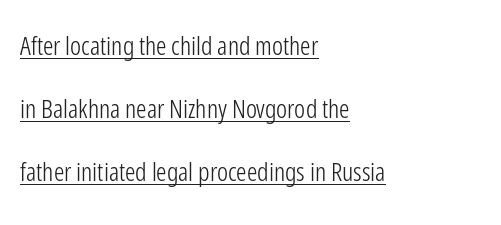
Q: Is the text bold? A: No.
Q: Is the text italic (slanted)? A: No, it is upright.
Q: Is the text underlined? A: Yes.
Q: How is the paragraph aligned? A: Left-aligned.
Q: Is the spacing between letters normal or unusually wide? A: Normal.
Q: Is the spacing between lines tight, normal or loose? A: Loose.
